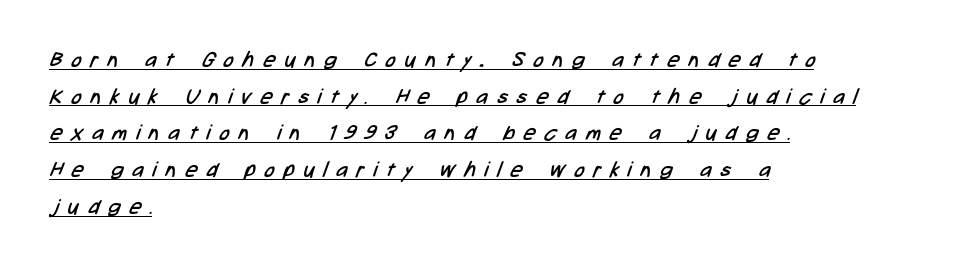
{"bold": "no", "underline": "yes", "align": "left", "line_spacing_ratio": 1.75, "letter_spacing": "wide", "letter_spacing_em": 0.44, "glyph_px": 21}
